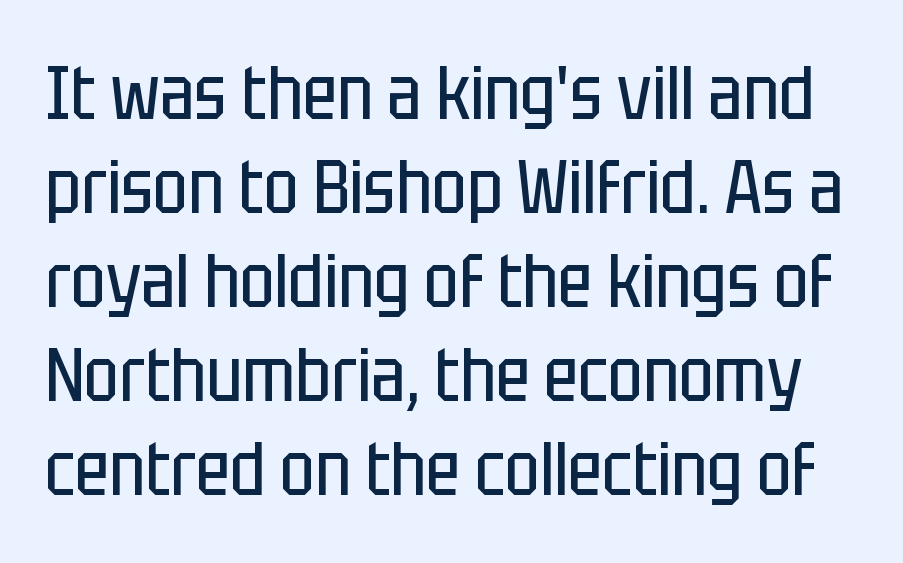
The rendering shows plain stroke endings on the letterforms — a sans-serif design. The space directly below the letters is spotless. A typesetter would mark this as roman, not italic. Regular leading.
